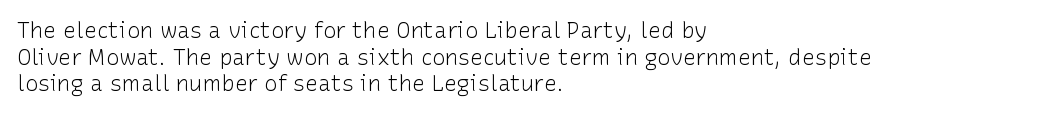
Q: Is the text bold? A: No.
Q: Is the text italic (slanted)? A: No, it is upright.
Q: Is the text underlined? A: No.
Q: How is the paragraph aligned? A: Left-aligned.
Q: Is the spacing between letters normal or unusually wide? A: Normal.
